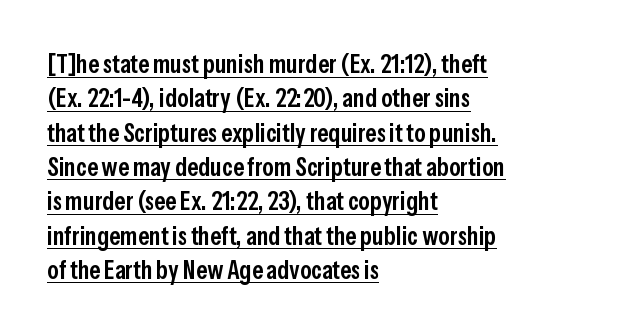
Q: Is the text bold? A: Semi-bold.
Q: Is the text italic (slanted)? A: No, it is upright.
Q: Is the text underlined? A: Yes.
Q: How is the paragraph aligned? A: Left-aligned.
Q: Is the spacing between letters normal or unusually wide? A: Normal.
Q: Is the spacing between lines tight, normal or loose? A: Normal.
